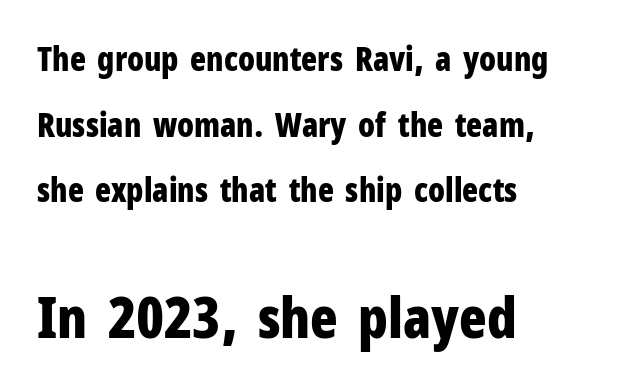
Q: Is the text bold? A: Yes.
Q: Is the text italic (slanted)? A: No, it is upright.
Q: Is the typeface a serif or a sans-serif typeface? A: Sans-serif.
Q: Is the text underlined? A: No.
Q: How is the paragraph aligned? A: Left-aligned.
Q: Is the spacing between letters normal or unusually wide? A: Normal.
Q: Is the spacing between lines tight, normal or loose? A: Loose.
Q: Which block of text is set in a larger size, the first (top) or the second (bottom)? A: The second (bottom) one.
Q: Width (condensed, normal, or wide)? A: Condensed.
Q: Stroke contrast? A: Low.
Q: x-height? A: Medium.
Q: Monospaced? A: No.
